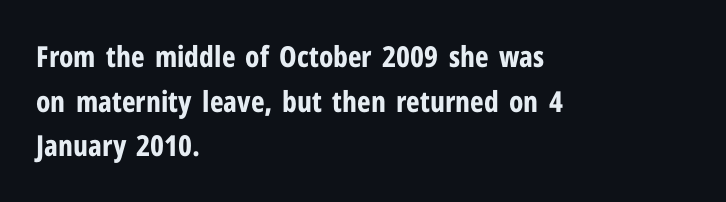
{"serif": "no", "italic": "no", "bold": "yes", "weight": "bold", "width": "condensed", "stroke_contrast": "low", "x_height": "medium", "monospaced": "no", "underline": "no", "align": "left", "line_spacing": "normal", "line_spacing_ratio": 1.54, "letter_spacing": "normal", "letter_spacing_em": 0.0, "glyph_px": 29}
